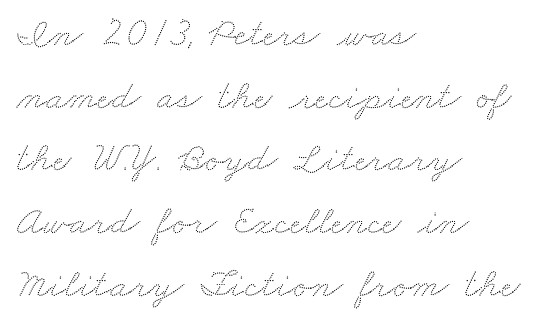
Q: Is the text underlined? A: No.
Q: How is the paragraph aligned? A: Left-aligned.
Q: Is the spacing between letters normal or unusually wide? A: Normal.
Q: Is the spacing between lines tight, normal or loose? A: Normal.
Q: Width (condensed, normal, or wide)? A: Wide.
Q: Stroke contrast? A: Low.
Q: x-height? A: Small.
Q: Monospaced? A: No.
